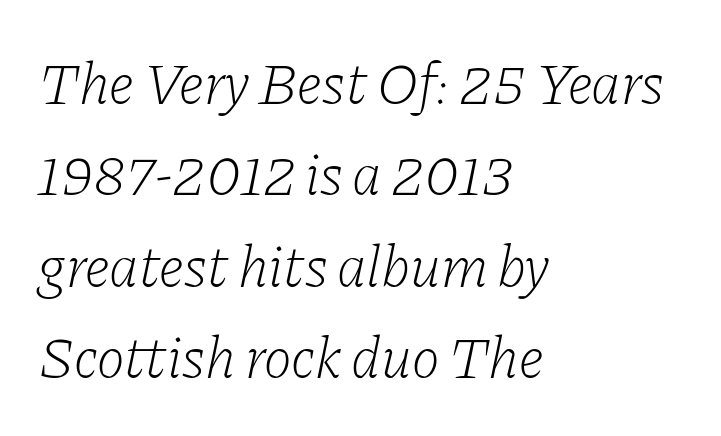
Between one letter and the next there's only the usual sliver of space. Classification — serif. The rendering applies a slant to the glyphs. These lines are set flush left with a ragged right edge. Unbolded letterforms with no extra heft. Rows of type keep a routine distance in the vertical direction.
